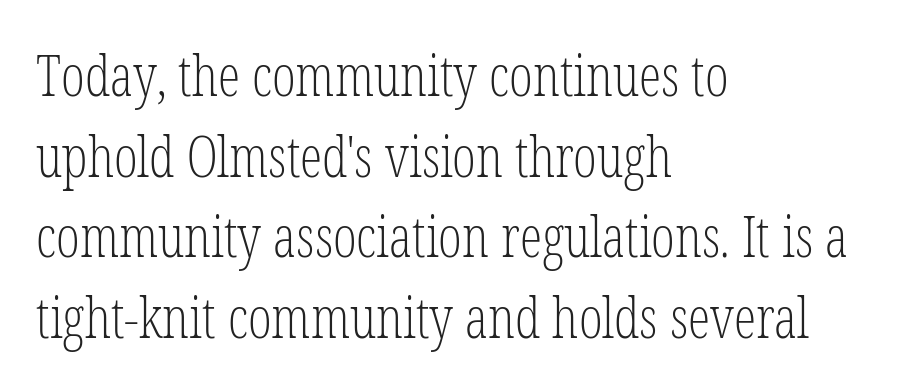
Q: Is the text bold? A: No.
Q: Is the text italic (slanted)? A: No, it is upright.
Q: Is the typeface a serif or a sans-serif typeface? A: Serif.
Q: Is the text underlined? A: No.
Q: How is the paragraph aligned? A: Left-aligned.
Q: Is the spacing between letters normal or unusually wide? A: Normal.
Q: Is the spacing between lines tight, normal or loose? A: Normal.
Q: Width (condensed, normal, or wide)? A: Condensed.
Q: Stroke contrast? A: Low.
Q: x-height? A: Medium.
Q: Monospaced? A: No.
